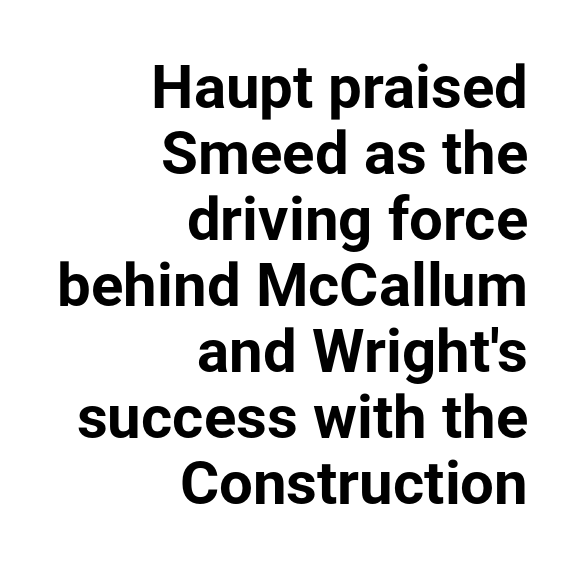
Q: Is the text bold? A: Yes.
Q: Is the text italic (slanted)? A: No, it is upright.
Q: Is the typeface a serif or a sans-serif typeface? A: Sans-serif.
Q: Is the text underlined? A: No.
Q: How is the paragraph aligned? A: Right-aligned.
Q: Is the spacing between letters normal or unusually wide? A: Normal.
Q: Is the spacing between lines tight, normal or loose? A: Tight.
Q: Width (condensed, normal, or wide)? A: Normal.
Q: Stroke contrast? A: Low.
Q: x-height? A: Medium.
Q: Monospaced? A: No.
